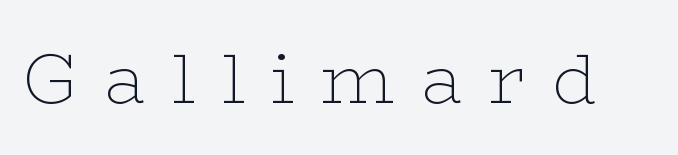
The type is letterspaced generously, with wide tracking. Ordinary non-slanted type is in use. Any mark beneath the type? The region is blank. The characters display serif detailing at their extremities. Is this a fixed-width face? No — the glyphs have proportional, varying widths.
